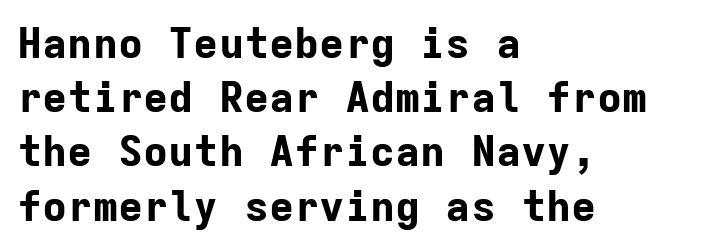
{"serif": "no", "italic": "no", "bold": "yes", "weight": "bold", "width": "normal", "stroke_contrast": "low", "x_height": "medium", "monospaced": "yes", "underline": "no", "align": "left", "line_spacing": "normal", "line_spacing_ratio": 1.29, "letter_spacing": "normal", "letter_spacing_em": 0.0, "glyph_px": 42}
